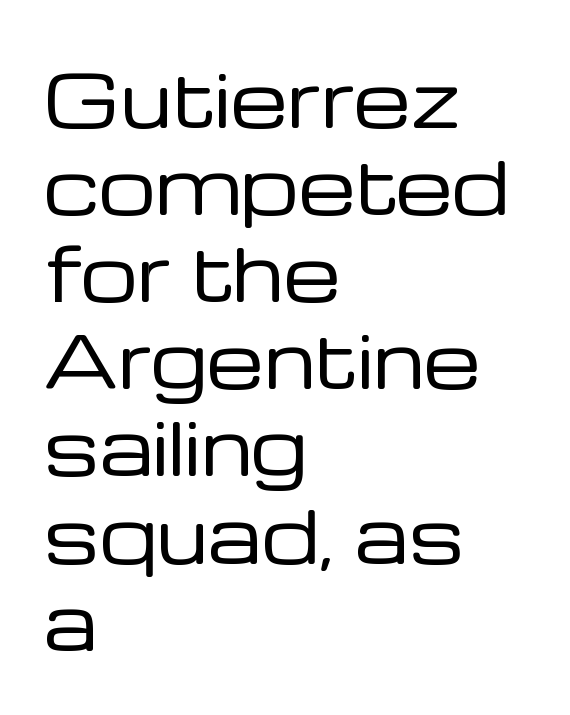
{"serif": "no", "italic": "no", "bold": "no", "weight": "regular", "width": "normal", "stroke_contrast": "low", "x_height": "medium", "monospaced": "no", "underline": "no", "align": "left", "line_spacing_ratio": 1.21, "letter_spacing": "normal", "letter_spacing_em": 0.0, "glyph_px": 72}
